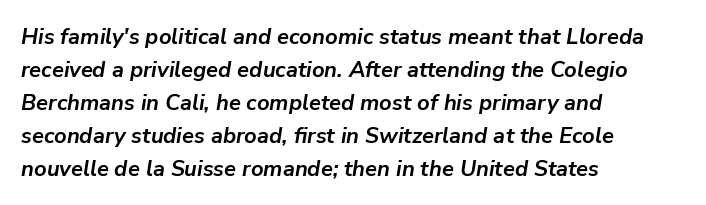
Q: Is the text bold? A: Yes.
Q: Is the text italic (slanted)? A: Yes, it leans right by about 9 degrees.
Q: Is the text underlined? A: No.
Q: How is the paragraph aligned? A: Left-aligned.
Q: Is the spacing between letters normal or unusually wide? A: Normal.
Q: Is the spacing between lines tight, normal or loose? A: Normal.
